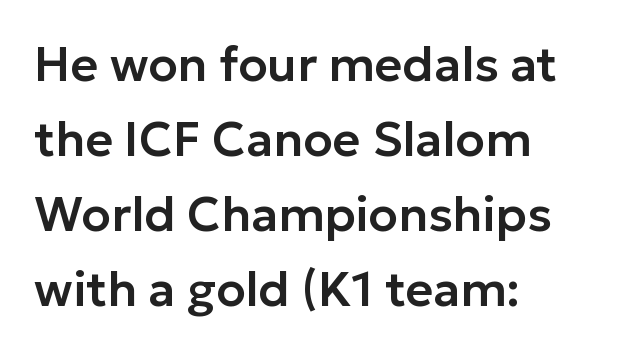
The image shows 48 px sans-serif type, upright; set left-aligned, normal line spacing (1.56x), normal letter spacing, not underlined; low stroke contrast and a medium x-height.
